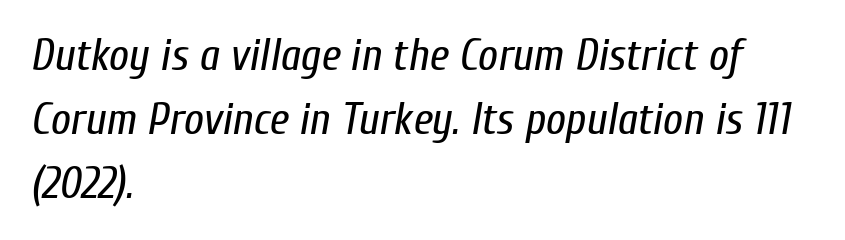
{"italic": "yes", "lean": "right", "slant_degrees": 10, "bold": "no", "weight": "regular", "width": "condensed", "stroke_contrast": "low", "x_height": "medium", "monospaced": "no", "underline": "no", "align": "left", "line_spacing": "normal", "line_spacing_ratio": 1.45, "letter_spacing": "normal", "letter_spacing_em": 0.0, "glyph_px": 44}
